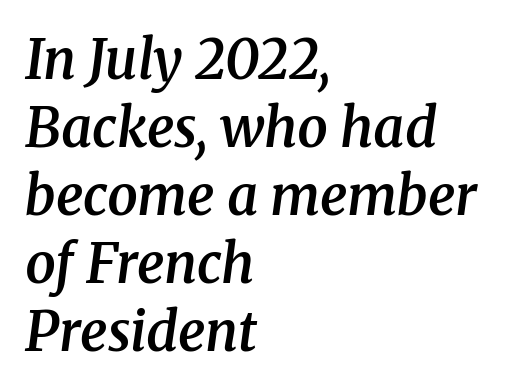
{"serif": "yes", "italic": "yes", "lean": "right", "slant_degrees": 8, "bold": "semi", "weight": "semibold", "width": "normal", "stroke_contrast": "medium", "x_height": "medium", "monospaced": "no", "underline": "no", "align": "left", "line_spacing": "normal", "line_spacing_ratio": 1.26, "letter_spacing": "normal", "letter_spacing_em": 0.0, "glyph_px": 54}
